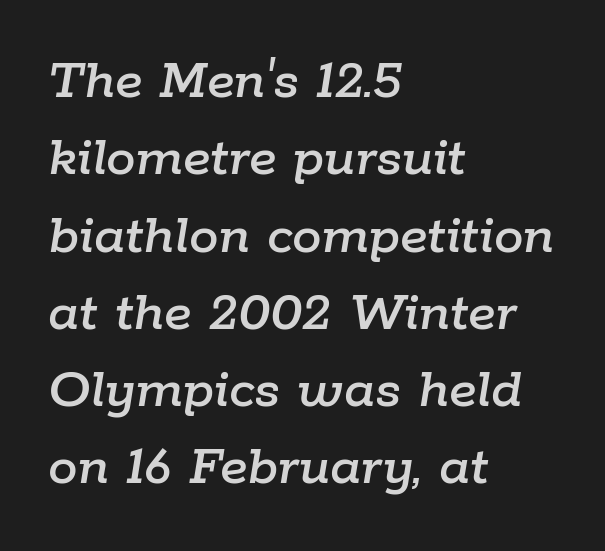
Q: Is the text italic (slanted)? A: Yes, it leans right by about 9 degrees.
Q: Is the text underlined? A: No.
Q: How is the paragraph aligned? A: Left-aligned.
Q: Is the spacing between letters normal or unusually wide? A: Normal.
Q: Is the spacing between lines tight, normal or loose? A: Normal.
Q: Width (condensed, normal, or wide)? A: Normal.
Q: Stroke contrast? A: Low.
Q: x-height? A: Medium.
Q: Monospaced? A: No.
